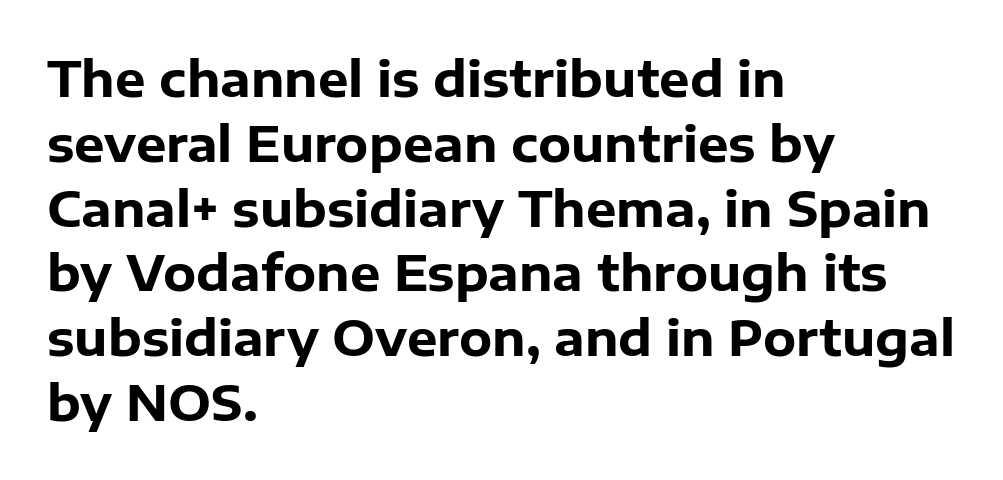
The image shows 48 px heavy sans-serif type, upright; set left-aligned, normal line spacing (1.35x), normal letter spacing, not underlined; low stroke contrast and a medium x-height.
